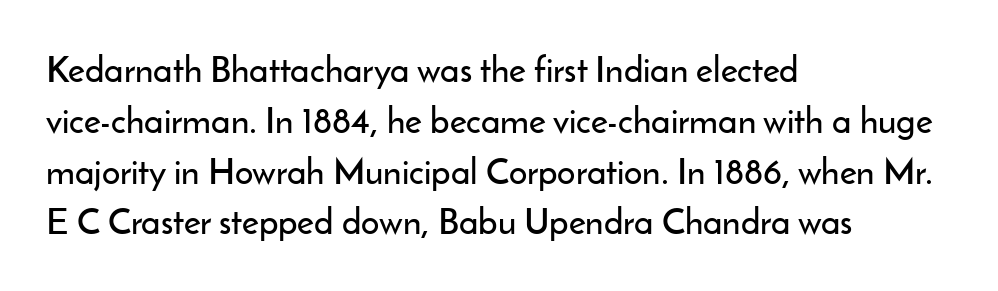
No word sits above an underline. The characters display no serif detailing; their extremities are plain. Varying glyph widths throughout — classic text-font behaviour. Style check: upright.
